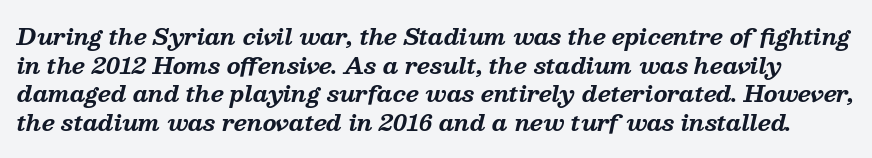
Q: Is the text bold? A: Yes.
Q: Is the text italic (slanted)? A: Yes, it leans right by about 13 degrees.
Q: Is the text underlined? A: No.
Q: Is the spacing between letters normal or unusually wide? A: Normal.
Q: Is the spacing between lines tight, normal or loose? A: Normal.
